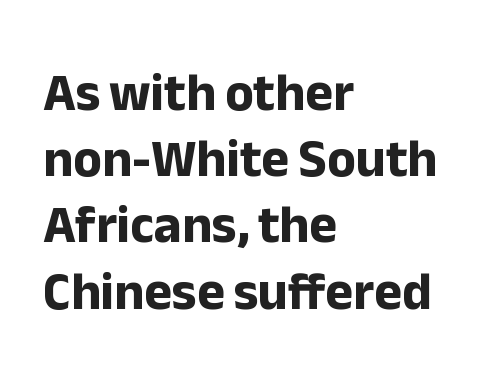
Q: Is the text bold? A: Yes.
Q: Is the text italic (slanted)? A: No, it is upright.
Q: Is the typeface a serif or a sans-serif typeface? A: Sans-serif.
Q: Is the text underlined? A: No.
Q: How is the paragraph aligned? A: Left-aligned.
Q: Is the spacing between letters normal or unusually wide? A: Normal.
Q: Is the spacing between lines tight, normal or loose? A: Normal.
Q: Width (condensed, normal, or wide)? A: Normal.
Q: Stroke contrast? A: Low.
Q: x-height? A: Medium.
Q: Monospaced? A: No.
